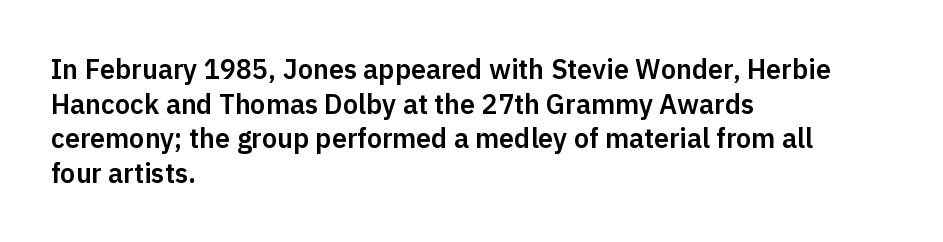
The image shows 27 px text type, upright; set left-aligned, normal line spacing (1.28x), normal letter spacing, not underlined.
